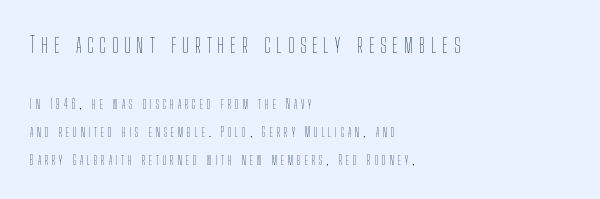
Q: Is the text bold? A: No.
Q: Is the text italic (slanted)? A: No, it is upright.
Q: Is the text underlined? A: No.
Q: How is the paragraph aligned? A: Left-aligned.
Q: Is the spacing between letters normal or unusually wide? A: Unusually wide.
Q: Is the spacing between lines tight, normal or loose? A: Loose.
Q: Which block of text is set in a larger size, the first (top) or the second (bottom)? A: The first (top) one.
